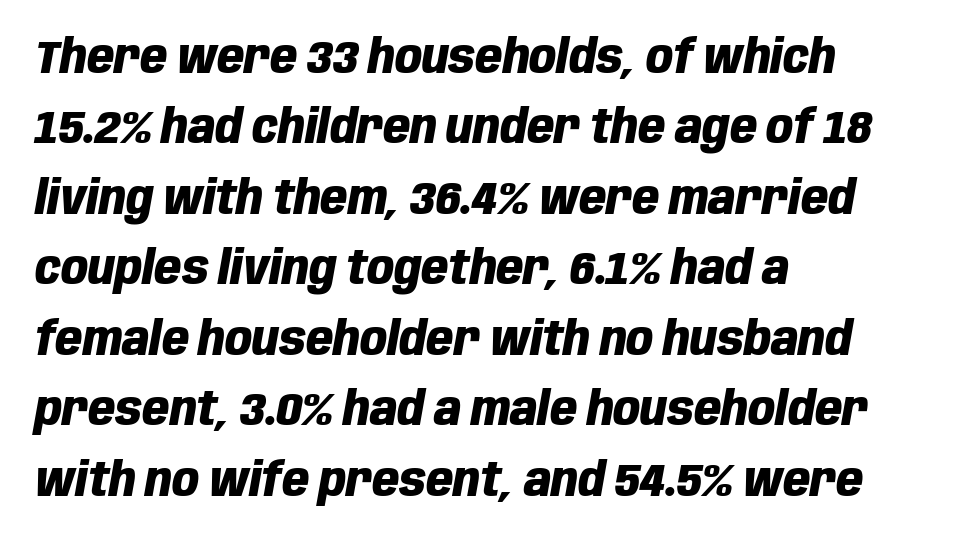
Q: Is the text bold? A: Yes.
Q: Is the text italic (slanted)? A: Yes, it leans right by about 10 degrees.
Q: Is the text underlined? A: No.
Q: How is the paragraph aligned? A: Left-aligned.
Q: Is the spacing between letters normal or unusually wide? A: Normal.
Q: Is the spacing between lines tight, normal or loose? A: Normal.
Q: Width (condensed, normal, or wide)? A: Condensed.
Q: Stroke contrast? A: Low.
Q: x-height? A: Large.
Q: Monospaced? A: No.
